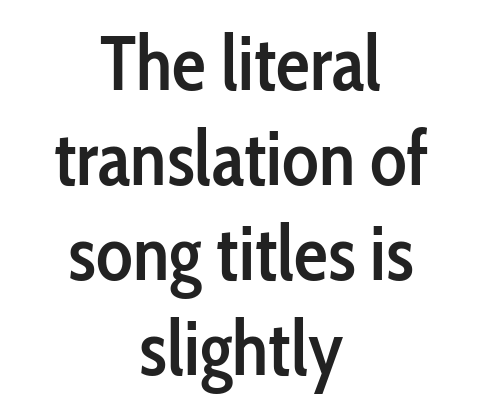
The image shows 76 px semibold, condensed sans-serif type, upright; set centered, normal line spacing (1.25x), normal letter spacing, not underlined; low stroke contrast and a medium x-height.
